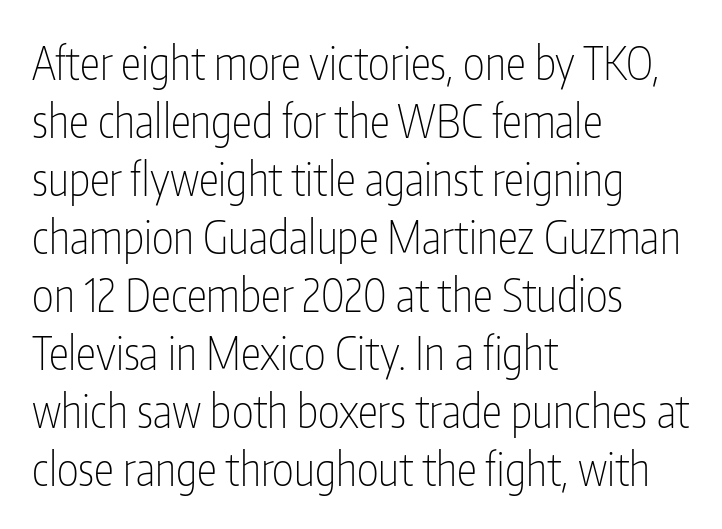
The image shows 46 px thin, condensed sans-serif type, upright; set left-aligned, normal line spacing (1.26x), normal letter spacing, not underlined; low stroke contrast and a medium x-height.
